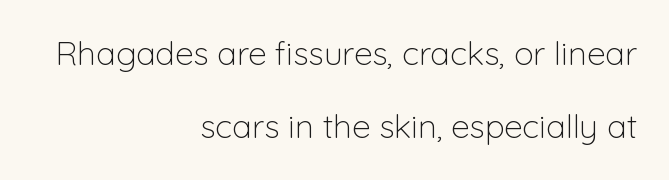
The image shows 33 px light sans-serif type, upright; set right-aligned, loose line spacing (2.22x), normal letter spacing, not underlined; low stroke contrast and a medium x-height.
